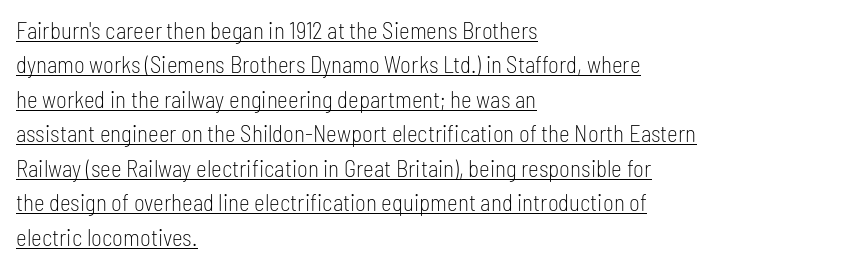
Q: Is the text bold? A: No.
Q: Is the text italic (slanted)? A: No, it is upright.
Q: Is the text underlined? A: Yes.
Q: How is the paragraph aligned? A: Left-aligned.
Q: Is the spacing between letters normal or unusually wide? A: Normal.
Q: Is the spacing between lines tight, normal or loose? A: Normal.
